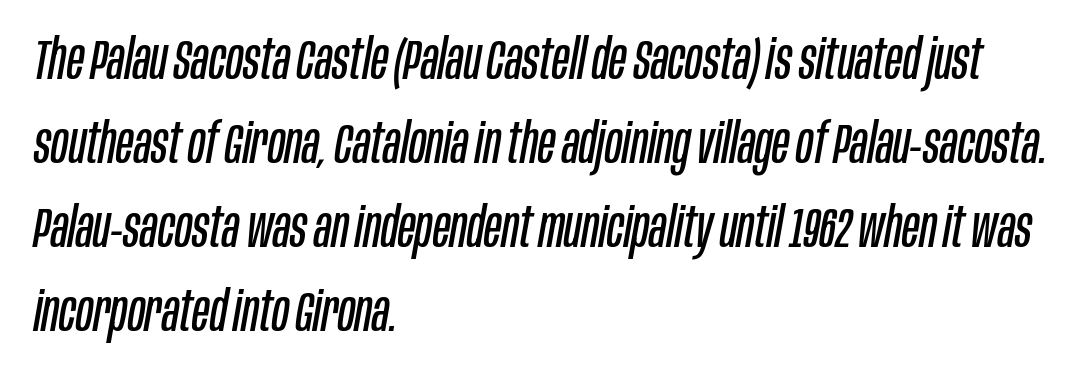
Q: Is the text bold? A: No.
Q: Is the text italic (slanted)? A: Yes, it leans right by about 10 degrees.
Q: Is the text underlined? A: No.
Q: How is the paragraph aligned? A: Left-aligned.
Q: Is the spacing between letters normal or unusually wide? A: Normal.
Q: Is the spacing between lines tight, normal or loose? A: Normal.
Q: Width (condensed, normal, or wide)? A: Condensed.
Q: Stroke contrast? A: Low.
Q: x-height? A: Large.
Q: Monospaced? A: No.
